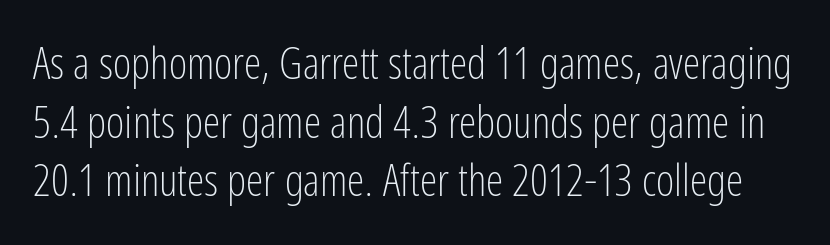
The image shows 44 px light, condensed sans-serif type, upright; set normal line spacing (1.33x), normal letter spacing, not underlined; low stroke contrast and a medium x-height.
